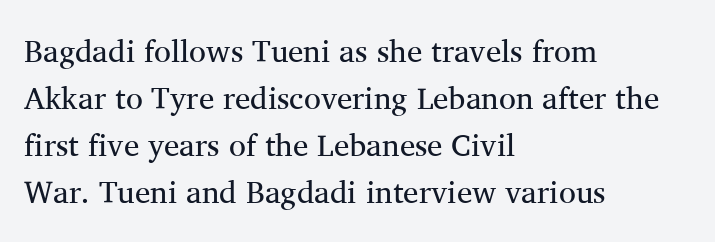
{"serif": "yes", "italic": "no", "bold": "no", "weight": "regular", "width": "normal", "stroke_contrast": "medium", "x_height": "medium", "monospaced": "no", "underline": "no", "align": "left", "line_spacing": "normal", "line_spacing_ratio": 1.52, "letter_spacing": "normal", "letter_spacing_em": 0.0, "glyph_px": 31}
